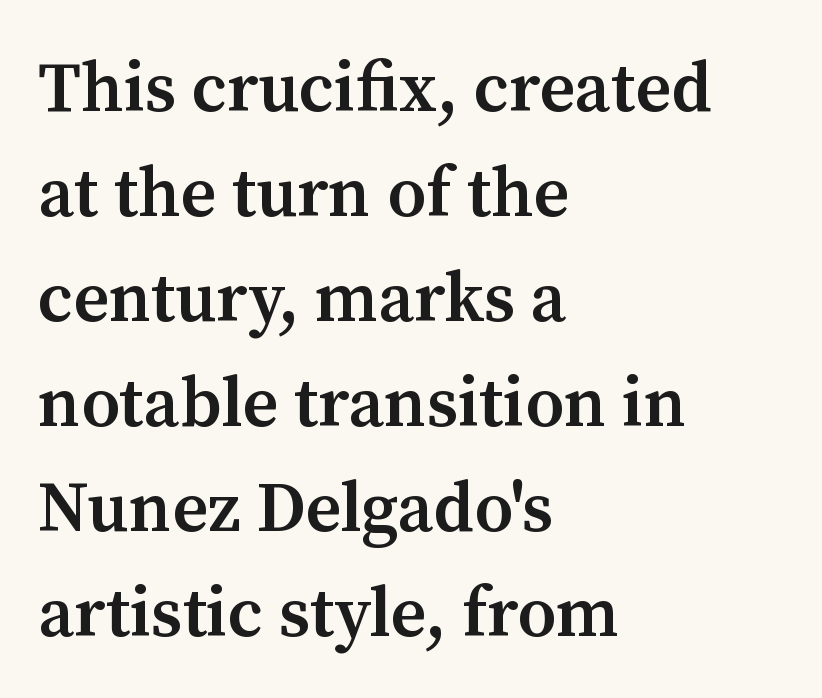
The image shows 70 px semibold serif type, upright; set left-aligned, normal line spacing (1.5x), normal letter spacing, not underlined; medium stroke contrast and a medium x-height.
